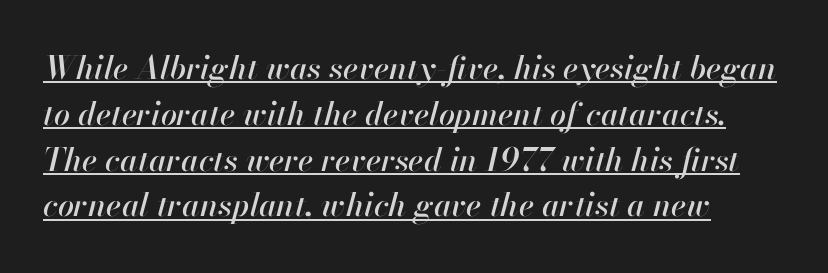
{"italic": "yes", "lean": "right", "slant_degrees": 13, "width": "normal", "stroke_contrast": "high", "x_height": "small", "monospaced": "no", "underline": "yes", "align": "left", "line_spacing": "normal", "line_spacing_ratio": 1.43, "letter_spacing": "normal", "letter_spacing_em": 0.0, "glyph_px": 32}
